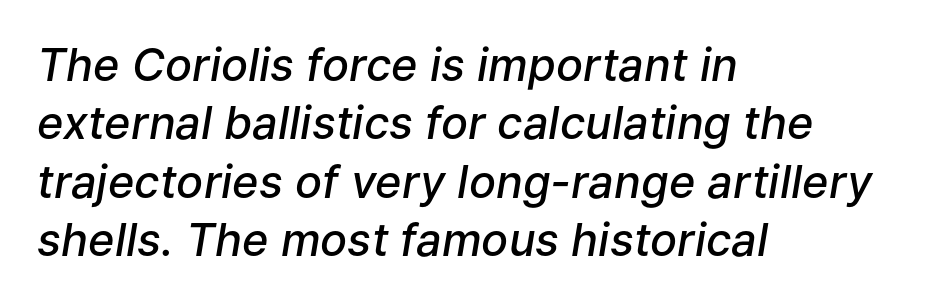
{"italic": "yes", "lean": "right", "slant_degrees": 9, "bold": "semi", "weight": "semibold", "width": "normal", "stroke_contrast": "low", "x_height": "medium", "monospaced": "no", "underline": "no", "align": "left", "line_spacing": "normal", "line_spacing_ratio": 1.3, "letter_spacing": "normal", "letter_spacing_em": 0.0, "glyph_px": 45}
